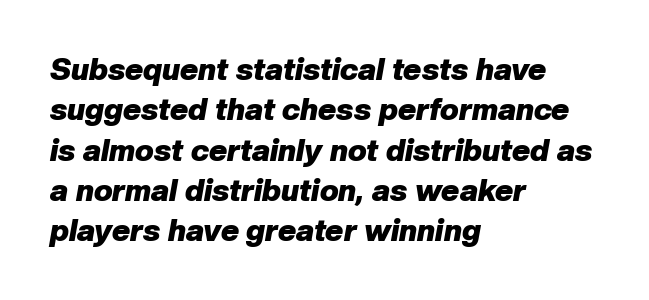
Q: Is the text bold? A: Yes.
Q: Is the text italic (slanted)? A: Yes, it leans right by about 10 degrees.
Q: Is the text underlined? A: No.
Q: How is the paragraph aligned? A: Left-aligned.
Q: Is the spacing between letters normal or unusually wide? A: Normal.
Q: Is the spacing between lines tight, normal or loose? A: Normal.
Q: Width (condensed, normal, or wide)? A: Normal.
Q: Stroke contrast? A: Low.
Q: x-height? A: Medium.
Q: Monospaced? A: No.
